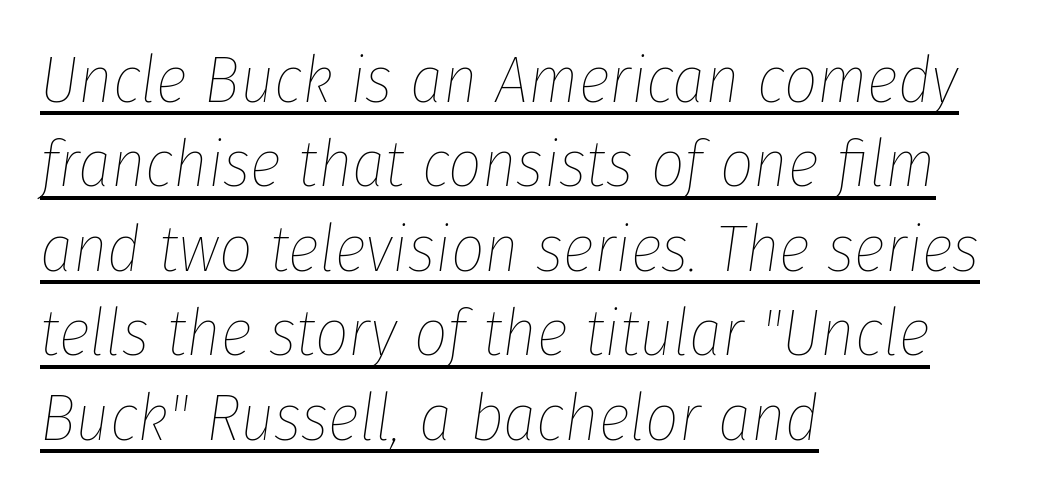
Q: Is the text bold? A: No.
Q: Is the text italic (slanted)? A: Yes, it leans right by about 8 degrees.
Q: Is the text underlined? A: Yes.
Q: How is the paragraph aligned? A: Left-aligned.
Q: Is the spacing between letters normal or unusually wide? A: Normal.
Q: Is the spacing between lines tight, normal or loose? A: Normal.
Q: Width (condensed, normal, or wide)? A: Condensed.
Q: Stroke contrast? A: Low.
Q: x-height? A: Medium.
Q: Monospaced? A: No.
